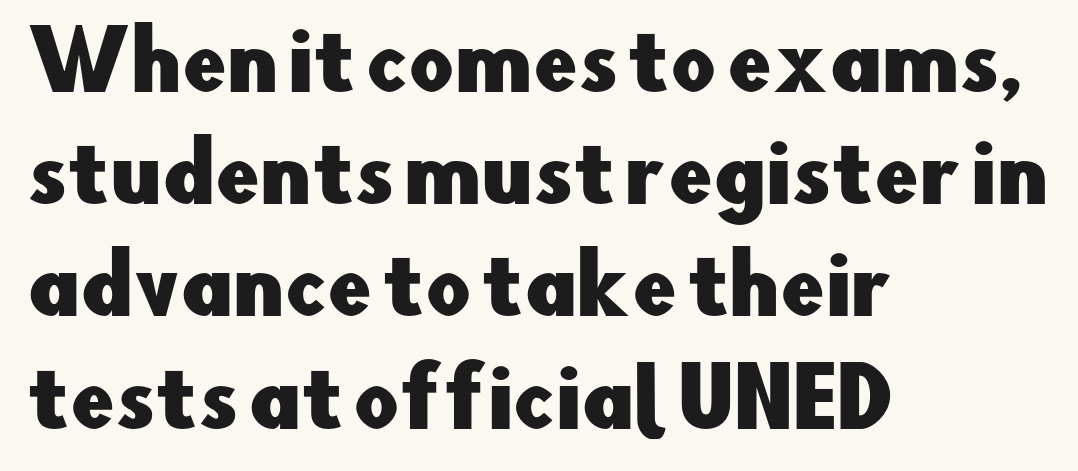
{"serif": "no", "italic": "no", "width": "normal", "stroke_contrast": "low", "x_height": "small", "monospaced": "no", "underline": "no", "align": "left", "line_spacing": "normal", "line_spacing_ratio": 1.42, "letter_spacing": "normal", "letter_spacing_em": 0.0, "glyph_px": 79}
